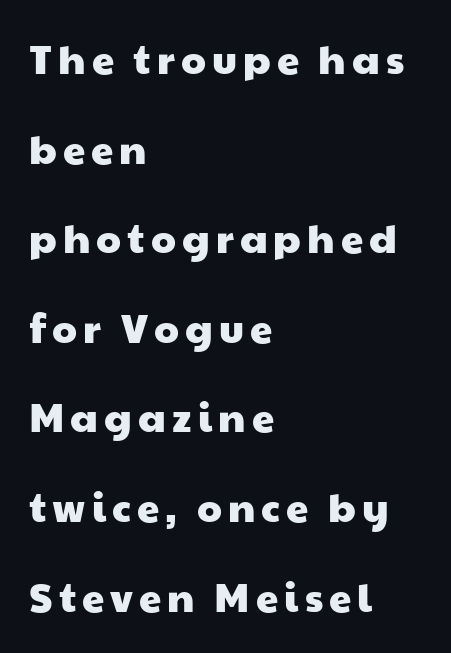
{"serif": "no", "width": "wide", "stroke_contrast": "low", "x_height": "medium", "monospaced": "no", "underline": "no", "align": "left", "line_spacing": "loose", "line_spacing_ratio": 2.24, "glyph_px": 40}
